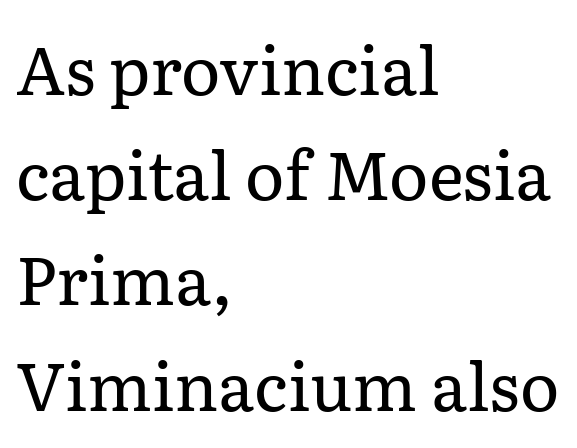
Q: Is the text bold? A: No.
Q: Is the text italic (slanted)? A: No, it is upright.
Q: Is the typeface a serif or a sans-serif typeface? A: Serif.
Q: Is the text underlined? A: No.
Q: How is the paragraph aligned? A: Left-aligned.
Q: Is the spacing between letters normal or unusually wide? A: Normal.
Q: Is the spacing between lines tight, normal or loose? A: Normal.
Q: Width (condensed, normal, or wide)? A: Normal.
Q: Stroke contrast? A: Low.
Q: x-height? A: Medium.
Q: Monospaced? A: No.
